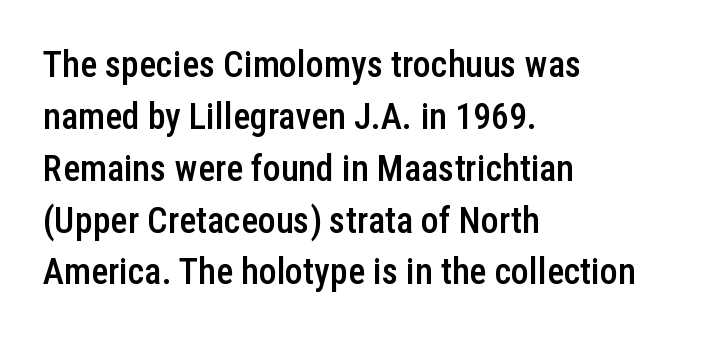
The image shows 36 px semibold, condensed sans-serif type, upright; set left-aligned, normal line spacing (1.44x), normal letter spacing, not underlined; low stroke contrast and a medium x-height.
